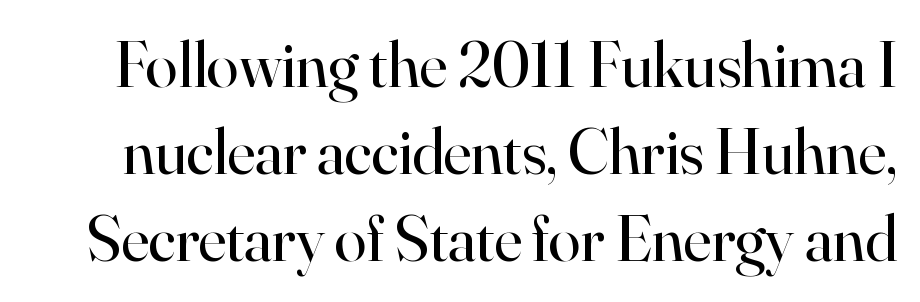
The image shows 65 px regular-weight serif type, upright; set normal line spacing (1.34x), normal letter spacing, not underlined; high stroke contrast and a small x-height.
